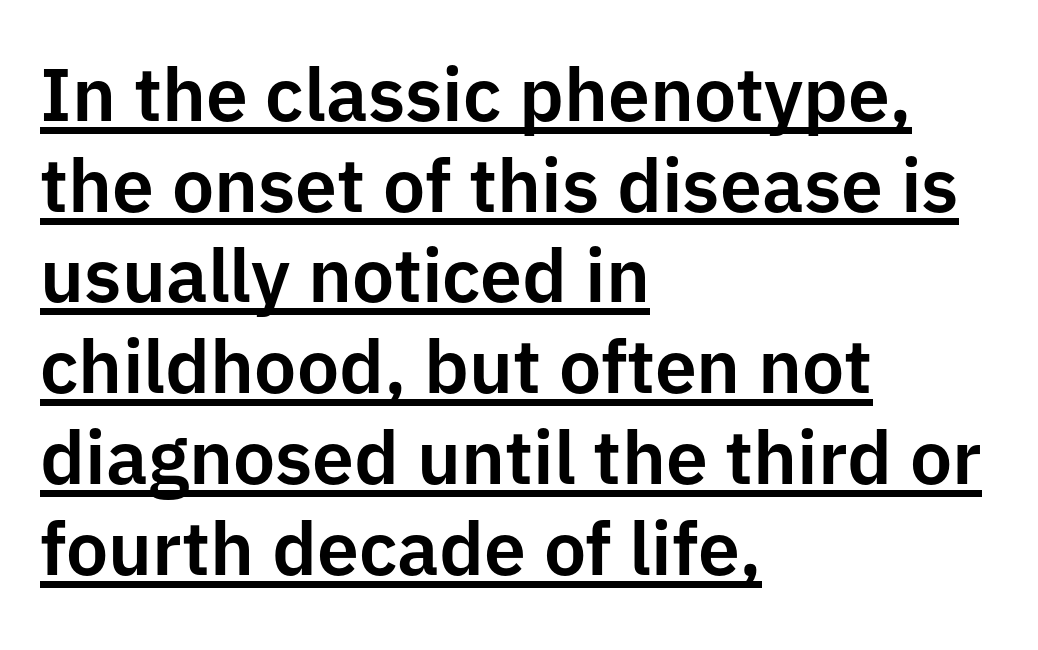
The characters display no serif detailing; their extremities are plain. These characters rest on top of a visible drawn line. How are the letters spaced? Ordinarily, with no added tracking. The letters advance in unequal steps, a hallmark of proportional type. If you drew a ruler down the left edge, every line would touch it.
